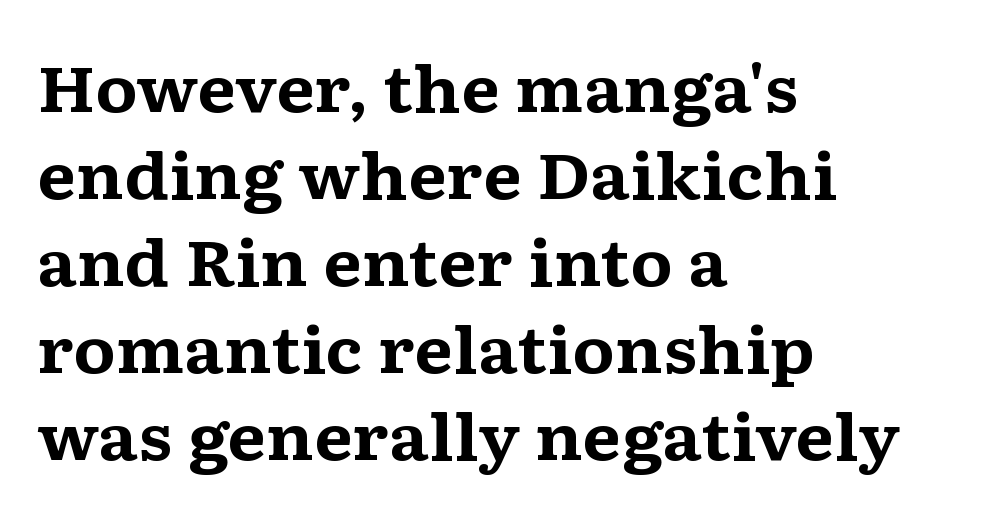
The image shows 63 px bold, wide serif type, upright; set left-aligned, normal line spacing (1.38x), normal letter spacing, not underlined; medium stroke contrast and a medium x-height.
